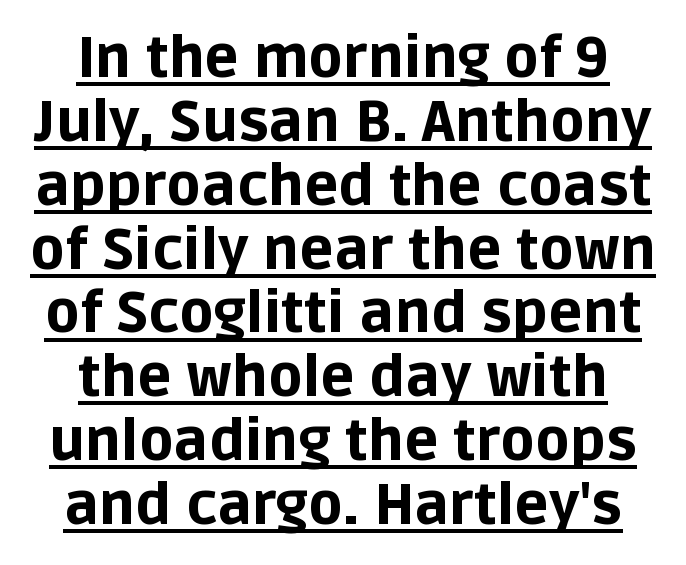
{"serif": "no", "italic": "no", "bold": "yes", "weight": "bold", "width": "normal", "stroke_contrast": "low", "x_height": "large", "monospaced": "no", "underline": "yes", "align": "center", "line_spacing": "tight", "line_spacing_ratio": 1.12, "letter_spacing": "normal", "letter_spacing_em": 0.0, "glyph_px": 57}
